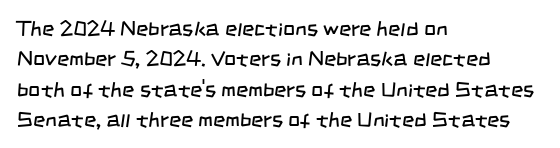
In terms of leading, this rendering sits right in the middle. The gaps between neighbouring characters are ordinary and unremarkable. Does the copy run flush right? No — it runs flush left. Anything drawn beneath the words? Only blank space. A light-to-regular cut is what we see here.
